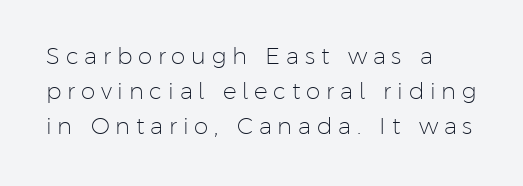
{"italic": "no", "bold": "no", "underline": "no", "align": "left", "line_spacing": "normal", "line_spacing_ratio": 1.53, "letter_spacing": "wide", "letter_spacing_em": 0.25, "glyph_px": 23}
